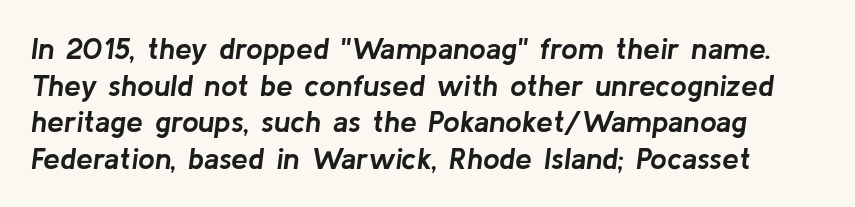
The image shows 30 px semibold type, italic (leaning right); set line spacing 1.22x, normal letter spacing, not underlined; low stroke contrast and a medium x-height.
